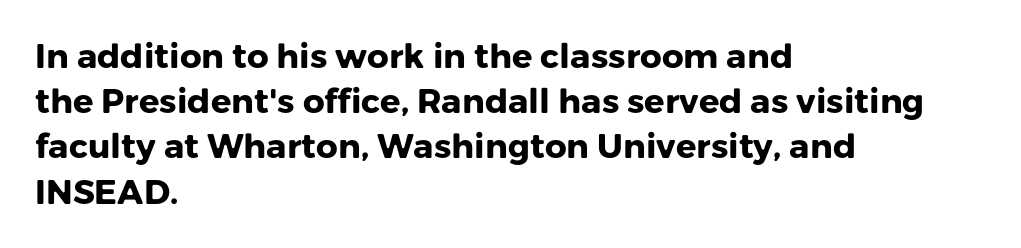
Varying glyph widths throughout — classic text-font behaviour. Do the letters lean? They stand straight. Does the copy run flush right? No — it runs flush left. The passage shown is typeset with a sans-serif family. Strong, thick strokes mark this as bold type. Each row of text sits above clean, open space.
